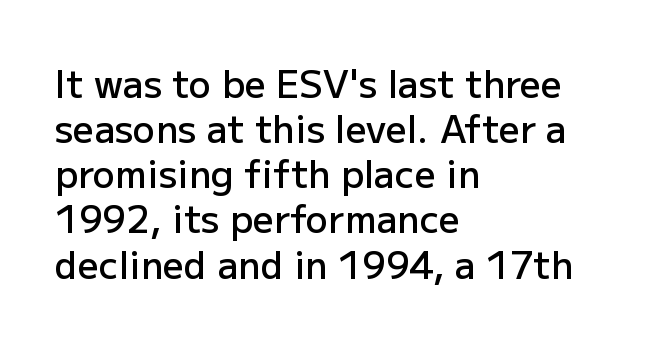
The image shows 37 px semibold sans-serif type, upright; set left-aligned, line spacing 1.22x, normal letter spacing, not underlined; low stroke contrast and a medium x-height.
